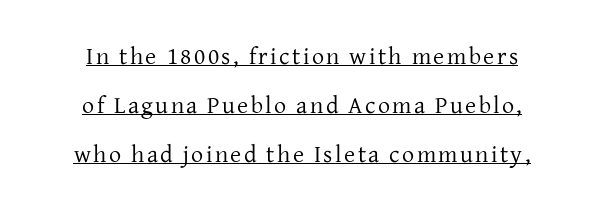
{"italic": "no", "bold": "no", "underline": "yes", "align": "center", "line_spacing": "loose", "line_spacing_ratio": 2.04, "glyph_px": 24}
